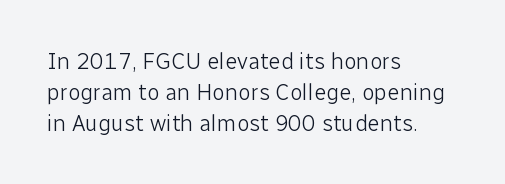
Descenders are the only things crossing below the line. The font sits on the lighter half of the weight spectrum, regular included. Does the copy run flush right? No — it runs flush left. Vertically, the passage feels balanced, rows spaced as you'd expect.
